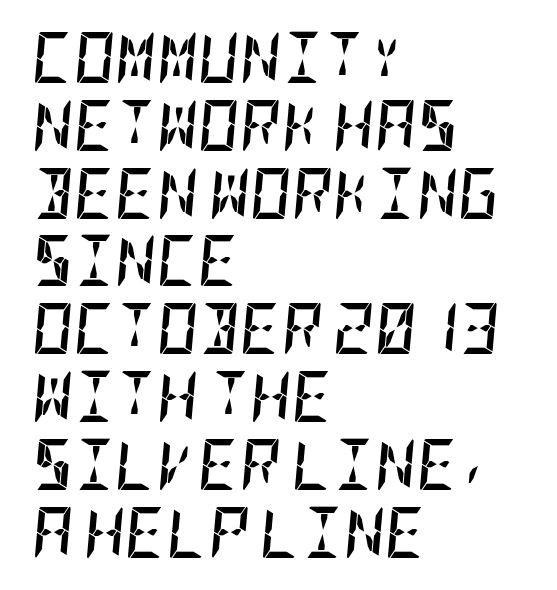
{"italic": "yes", "lean": "right", "slant_degrees": 5, "bold": "yes", "weight": "semibold", "width": "condensed", "stroke_contrast": "low", "x_height": "large", "underline": "no", "align": "left", "line_spacing": "normal", "line_spacing_ratio": 1.33, "letter_spacing": "normal", "letter_spacing_em": 0.0, "glyph_px": 51}
